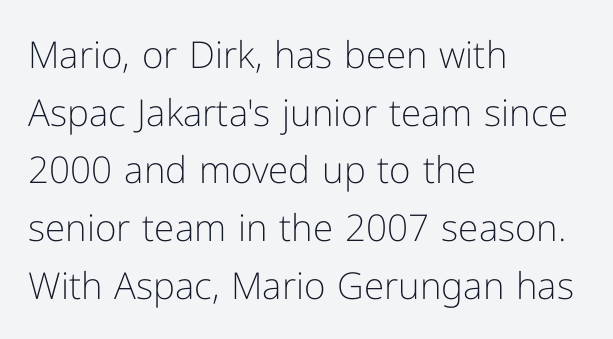
The image shows 37 px light sans-serif type, upright; set left-aligned, normal line spacing (1.56x), normal letter spacing, not underlined; low stroke contrast and a medium x-height.
